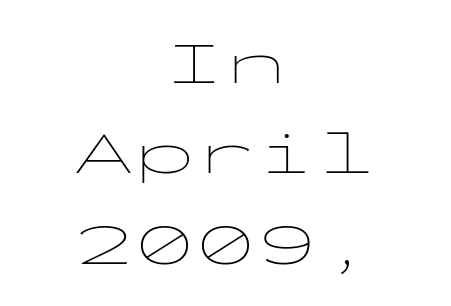
In terms of letterspacing, this is plain default setting. Type style note: lacks serifs. Ordinary non-slanted type is in use. No chunkiness to these letters — they're not bold. Summary of vertical rhythm: regular, with standard interline spacing. Is this a fixed-width face? Yes — each glyph sits in an identical cell.
